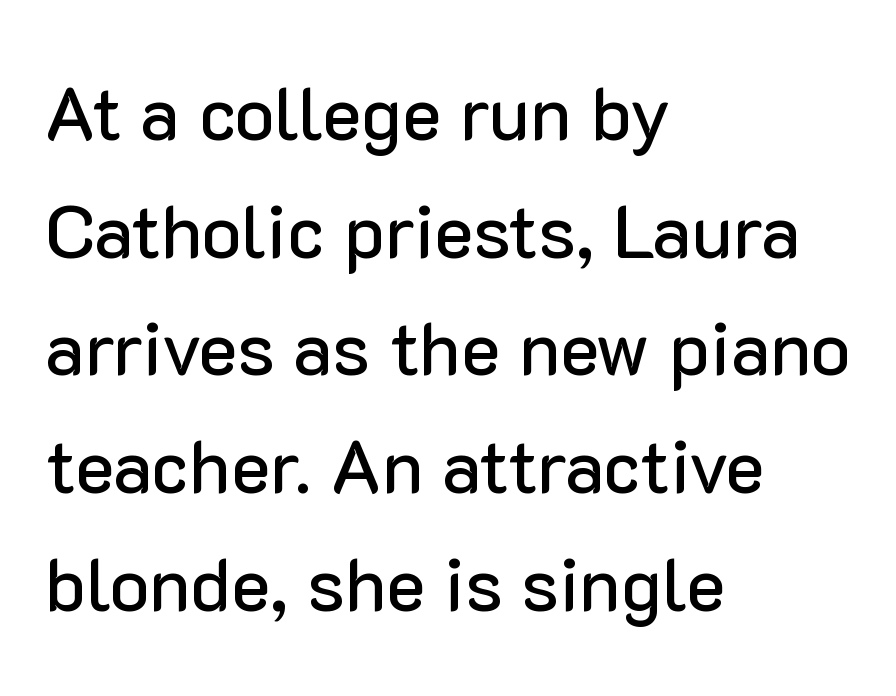
Q: Is the text italic (slanted)? A: No, it is upright.
Q: Is the typeface a serif or a sans-serif typeface? A: Sans-serif.
Q: Is the text underlined? A: No.
Q: How is the paragraph aligned? A: Left-aligned.
Q: Is the spacing between letters normal or unusually wide? A: Normal.
Q: Is the spacing between lines tight, normal or loose? A: Normal.
Q: Width (condensed, normal, or wide)? A: Normal.
Q: Stroke contrast? A: Low.
Q: x-height? A: Medium.
Q: Monospaced? A: No.
